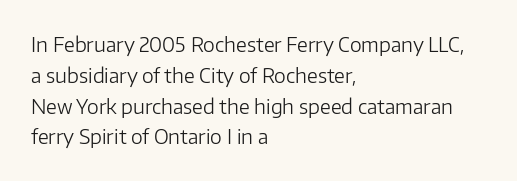
Q: Is the text bold? A: No.
Q: Is the text italic (slanted)? A: No, it is upright.
Q: Is the text underlined? A: No.
Q: How is the paragraph aligned? A: Left-aligned.
Q: Is the spacing between letters normal or unusually wide? A: Normal.
Q: Is the spacing between lines tight, normal or loose? A: Normal.
